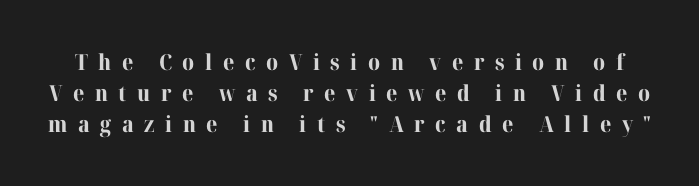
Q: Is the text bold? A: Yes.
Q: Is the text italic (slanted)? A: No, it is upright.
Q: Is the text underlined? A: No.
Q: Is the spacing between letters normal or unusually wide? A: Unusually wide.
Q: Is the spacing between lines tight, normal or loose? A: Normal.
